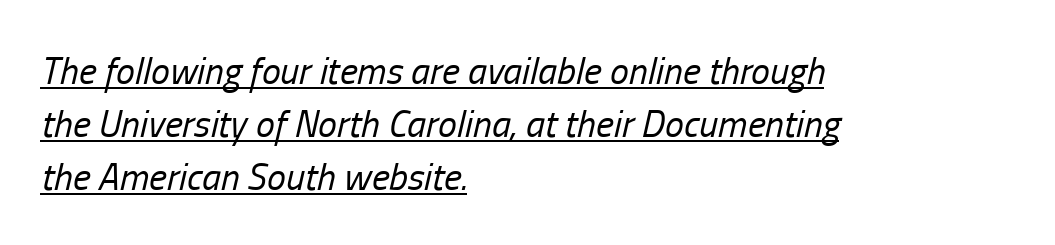
{"italic": "yes", "lean": "right", "slant_degrees": 13, "bold": "no", "weight": "regular", "width": "condensed", "stroke_contrast": "low", "x_height": "medium", "monospaced": "no", "underline": "yes", "align": "left", "line_spacing": "normal", "line_spacing_ratio": 1.39, "letter_spacing": "normal", "letter_spacing_em": 0.0, "glyph_px": 38}
